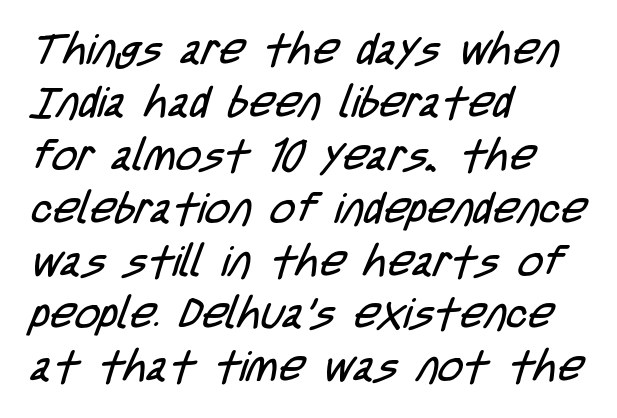
Q: Is the text bold? A: No.
Q: Is the typeface a serif or a sans-serif typeface? A: Sans-serif.
Q: Is the text underlined? A: No.
Q: How is the paragraph aligned? A: Left-aligned.
Q: Is the spacing between letters normal or unusually wide? A: Normal.
Q: Width (condensed, normal, or wide)? A: Condensed.
Q: Stroke contrast? A: Low.
Q: x-height? A: Large.
Q: Monospaced? A: No.
